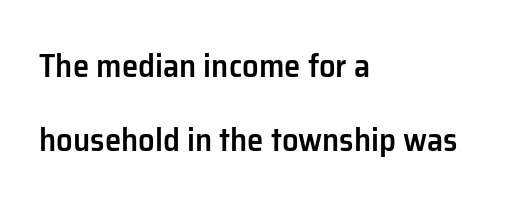
Q: Is the text bold? A: Semi-bold.
Q: Is the text italic (slanted)? A: No, it is upright.
Q: Is the typeface a serif or a sans-serif typeface? A: Sans-serif.
Q: Is the text underlined? A: No.
Q: How is the paragraph aligned? A: Left-aligned.
Q: Is the spacing between letters normal or unusually wide? A: Normal.
Q: Is the spacing between lines tight, normal or loose? A: Loose.
Q: Width (condensed, normal, or wide)? A: Normal.
Q: Stroke contrast? A: Low.
Q: x-height? A: Medium.
Q: Monospaced? A: No.
